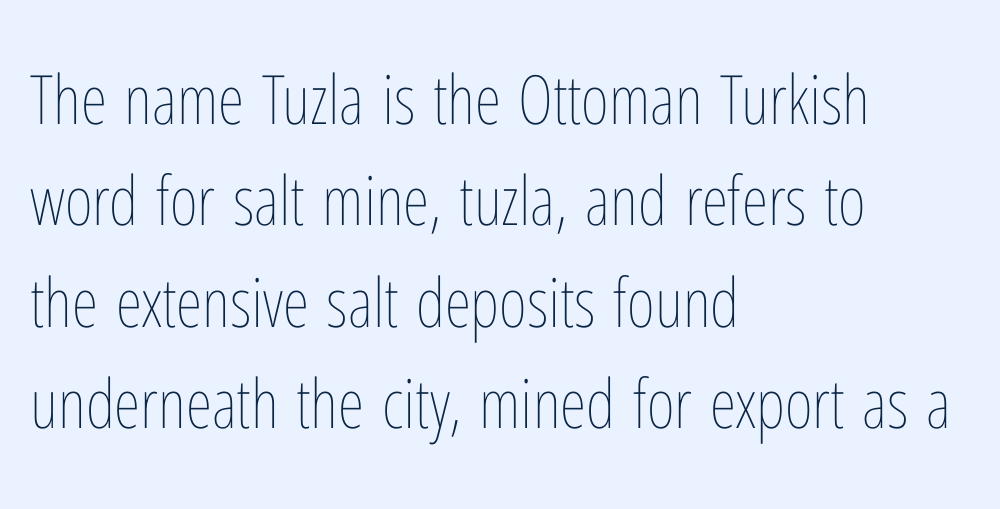
The image shows 68 px thin, condensed type, upright; set left-aligned, normal line spacing (1.49x), normal letter spacing, not underlined; low stroke contrast and a medium x-height.
